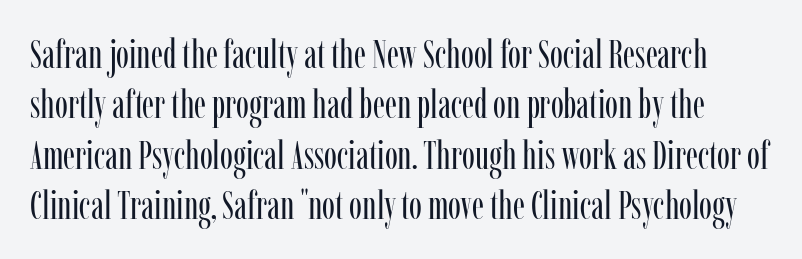
The typography opts for an upright posture over an oblique one. What kind of face is this? One with serifs. Here the designer chose a conventional face with non-uniform glyph widths. In terms of leading, this rendering sits right in the middle. Counters stay open thanks to moderate or lighter strokes.
